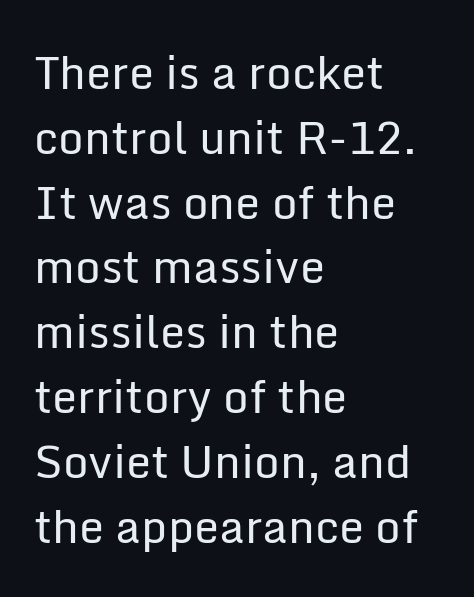
{"serif": "no", "italic": "no", "bold": "no", "weight": "regular", "width": "normal", "stroke_contrast": "low", "x_height": "medium", "monospaced": "no", "underline": "no", "align": "left", "line_spacing": "normal", "line_spacing_ratio": 1.44, "letter_spacing": "normal", "letter_spacing_em": 0.0, "glyph_px": 45}
